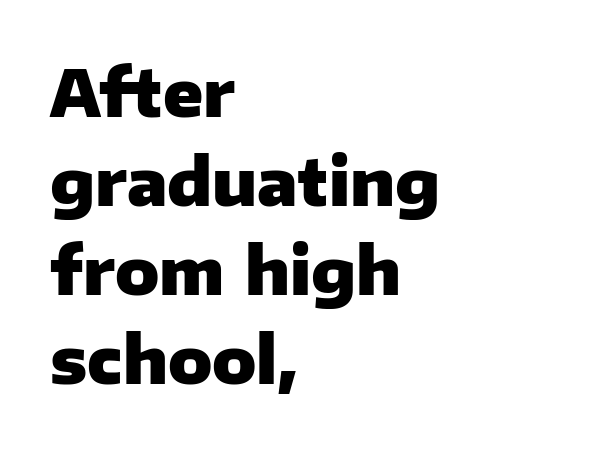
{"serif": "no", "italic": "no", "bold": "yes", "weight": "heavy", "width": "normal", "stroke_contrast": "low", "x_height": "medium", "monospaced": "no", "underline": "no", "align": "left", "line_spacing": "normal", "line_spacing_ratio": 1.37, "letter_spacing": "normal", "letter_spacing_em": 0.0, "glyph_px": 65}
